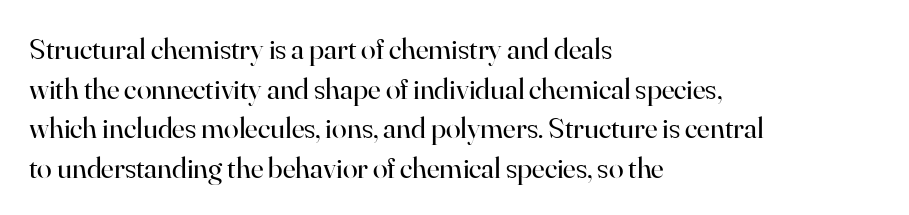
The rag falls on the right side of this text block. Horizontal bands of white between lines are of average thickness. Is the stroke heavy? The answer is a plain regular-or-lighter. Yep, those are serifs on the letters.
